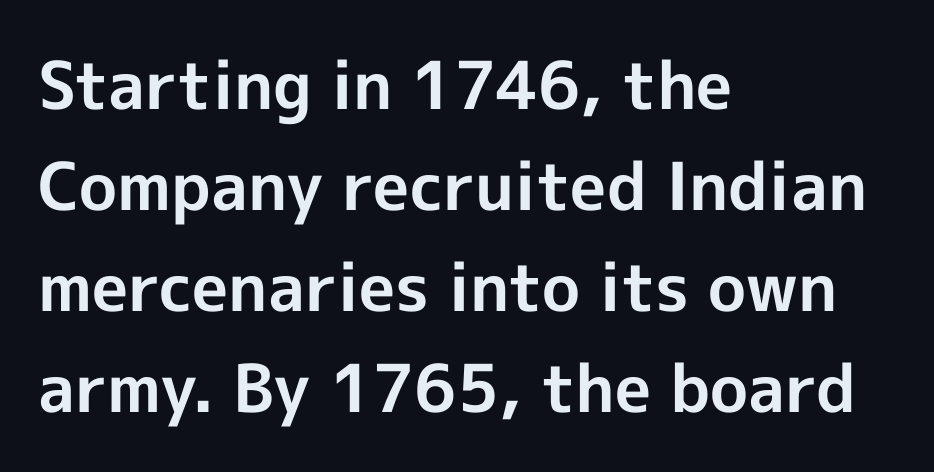
{"serif": "no", "italic": "no", "bold": "yes", "weight": "bold", "width": "normal", "x_height": "medium", "monospaced": "no", "underline": "no", "align": "left", "line_spacing": "normal", "line_spacing_ratio": 1.53, "letter_spacing": "normal", "letter_spacing_em": 0.0, "glyph_px": 66}
